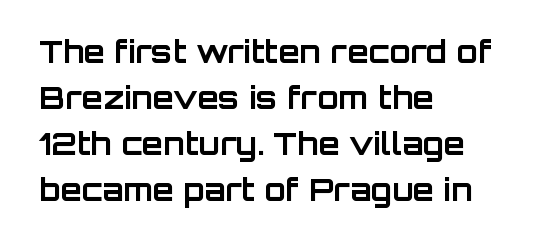
Q: Is the text bold? A: Yes.
Q: Is the text italic (slanted)? A: No, it is upright.
Q: Is the typeface a serif or a sans-serif typeface? A: Sans-serif.
Q: Is the text underlined? A: No.
Q: How is the paragraph aligned? A: Left-aligned.
Q: Is the spacing between letters normal or unusually wide? A: Normal.
Q: Is the spacing between lines tight, normal or loose? A: Normal.
Q: Width (condensed, normal, or wide)? A: Normal.
Q: Stroke contrast? A: Low.
Q: x-height? A: Large.
Q: Monospaced? A: No.
